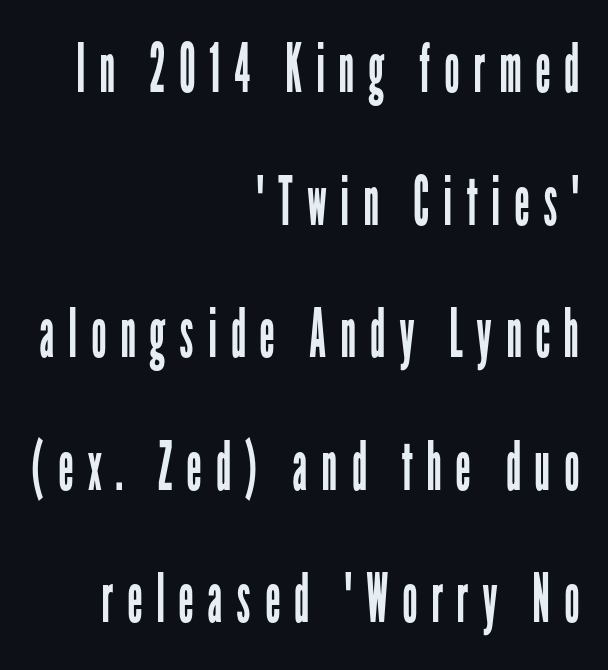
Q: Is the text bold? A: No.
Q: Is the text italic (slanted)? A: No, it is upright.
Q: Is the typeface a serif or a sans-serif typeface? A: Sans-serif.
Q: Is the text underlined? A: No.
Q: How is the paragraph aligned? A: Right-aligned.
Q: Is the spacing between letters normal or unusually wide? A: Unusually wide.
Q: Is the spacing between lines tight, normal or loose? A: Loose.
Q: Width (condensed, normal, or wide)? A: Condensed.
Q: Stroke contrast? A: Low.
Q: x-height? A: Medium.
Q: Monospaced? A: No.
